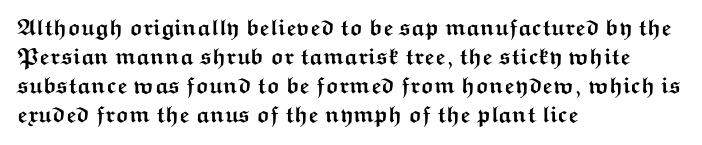
{"italic": "no", "bold": "yes", "underline": "no", "align": "left", "line_spacing": "normal", "line_spacing_ratio": 1.26, "letter_spacing": "normal", "letter_spacing_em": 0.0, "glyph_px": 23}
